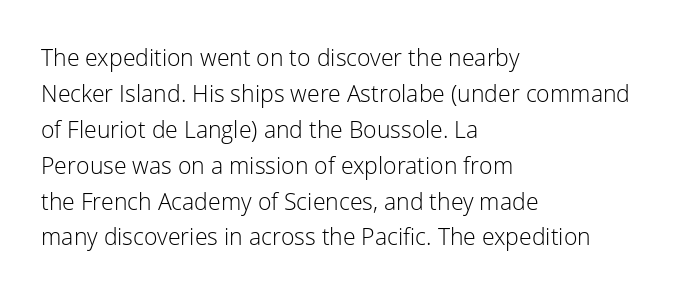
The foot of each line stays bare and open. It's the straight-up-and-down kind of type. The gaps between neighbouring characters are ordinary and unremarkable. A normal amount of white space separates one row of letters from the next. Typeset ragged right — the left edge is the straight one. Is the stroke heavy? The answer is a plain regular-or-lighter.
